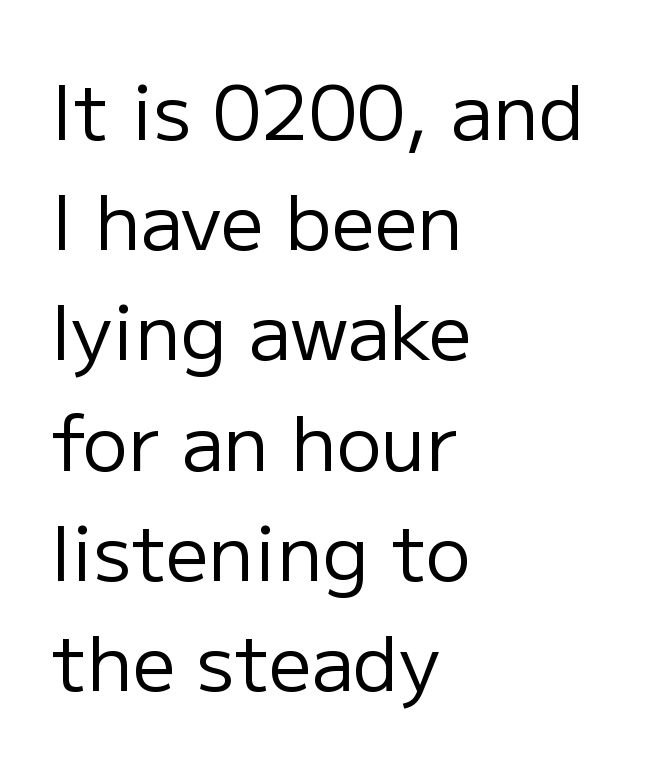
The image shows 76 px regular-weight sans-serif type, upright; set left-aligned, normal line spacing (1.45x), normal letter spacing, not underlined; low stroke contrast and a medium x-height.
